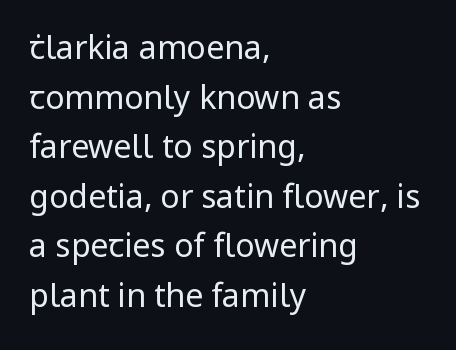
Q: Is the text bold? A: No.
Q: Is the text italic (slanted)? A: No, it is upright.
Q: Is the typeface a serif or a sans-serif typeface? A: Sans-serif.
Q: Is the text underlined? A: No.
Q: How is the paragraph aligned? A: Left-aligned.
Q: Is the spacing between letters normal or unusually wide? A: Normal.
Q: Is the spacing between lines tight, normal or loose? A: Normal.
Q: Width (condensed, normal, or wide)? A: Normal.
Q: Stroke contrast? A: Low.
Q: x-height? A: Medium.
Q: Monospaced? A: No.
